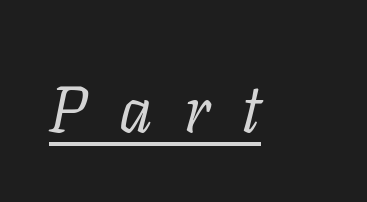
{"serif": "yes", "italic": "yes", "lean": "right", "slant_degrees": 11, "bold": "no", "weight": "light", "width": "normal", "stroke_contrast": "low", "x_height": "medium", "monospaced": "no", "underline": "yes", "letter_spacing": "wide", "letter_spacing_em": 0.48, "glyph_px": 66}
